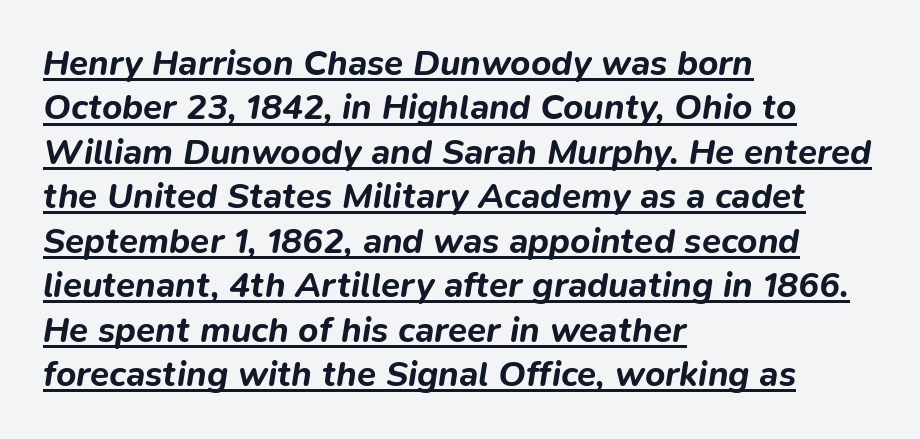
Line spacing here is normal. These characters rest on top of a visible drawn line. Pretty heavy lettering here — definitely bold. The face used here has a pronounced slope to its letters. Think of a printed novel: that variable character pitch is what you see here.
